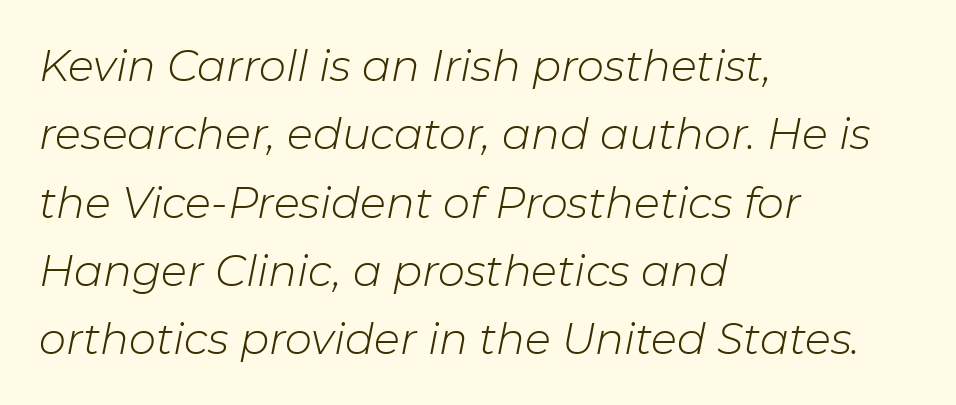
The image shows 43 px light type, italic (leaning right); set left-aligned, normal line spacing (1.59x), normal letter spacing, not underlined; low stroke contrast and a medium x-height.
